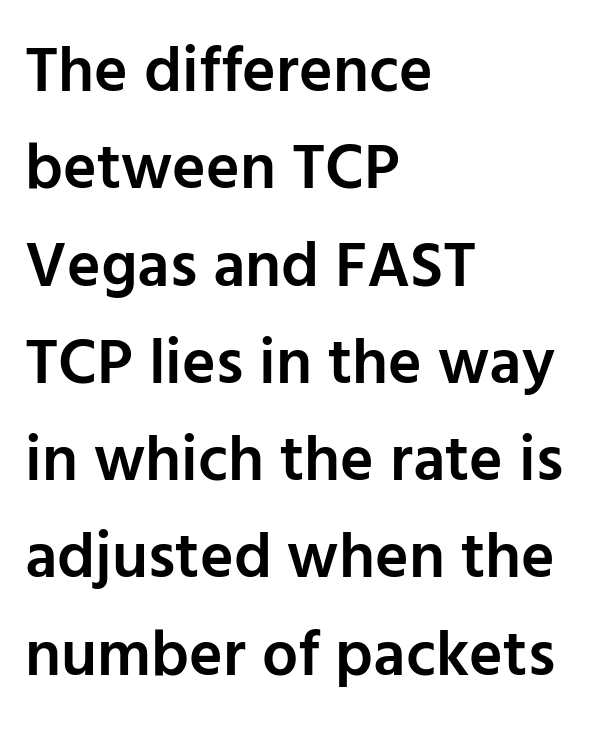
The image shows 64 px semibold sans-serif type, upright; set left-aligned, normal line spacing (1.52x), normal letter spacing, not underlined; low stroke contrast and a medium x-height.
